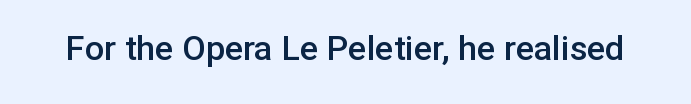
{"serif": "no", "italic": "no", "bold": "semi", "weight": "semibold", "width": "normal", "stroke_contrast": "low", "x_height": "medium", "monospaced": "no", "underline": "no", "letter_spacing": "normal", "letter_spacing_em": 0.0, "glyph_px": 34}
